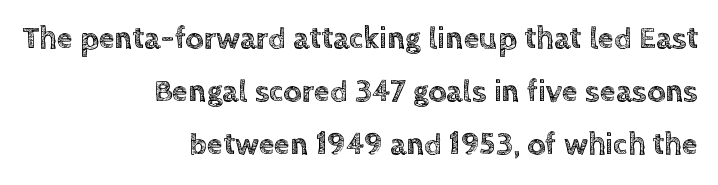
The image shows 32 px text type, upright; set right-aligned, normal line spacing (1.66x), normal letter spacing, not underlined; a large x-height.
